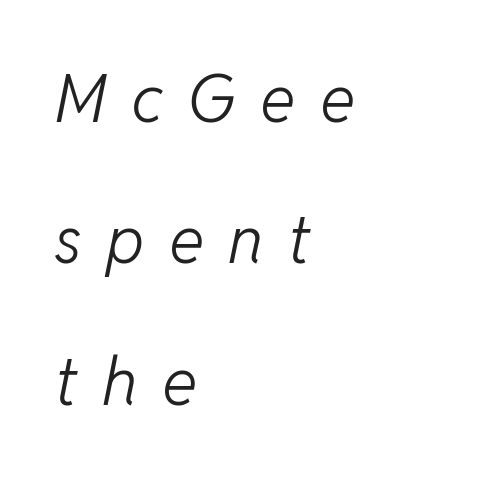
{"italic": "yes", "lean": "right", "slant_degrees": 11, "bold": "no", "weight": "light", "width": "normal", "stroke_contrast": "low", "x_height": "medium", "monospaced": "no", "underline": "no", "align": "left", "line_spacing": "loose", "line_spacing_ratio": 2.11, "letter_spacing": "wide", "letter_spacing_em": 0.36, "glyph_px": 67}
